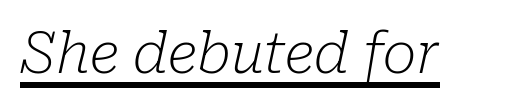
The image shows 57 px light serif type, italic (leaning right); set normal letter spacing, underlined; low stroke contrast and a medium x-height.
